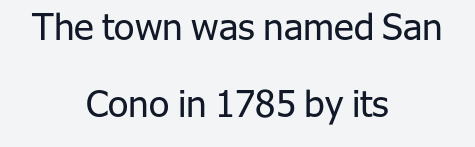
{"serif": "no", "italic": "no", "bold": "no", "weight": "regular", "width": "normal", "stroke_contrast": "low", "x_height": "medium", "monospaced": "no", "underline": "no", "align": "center", "line_spacing": "loose", "line_spacing_ratio": 2.08, "letter_spacing": "normal", "letter_spacing_em": 0.0, "glyph_px": 37}
